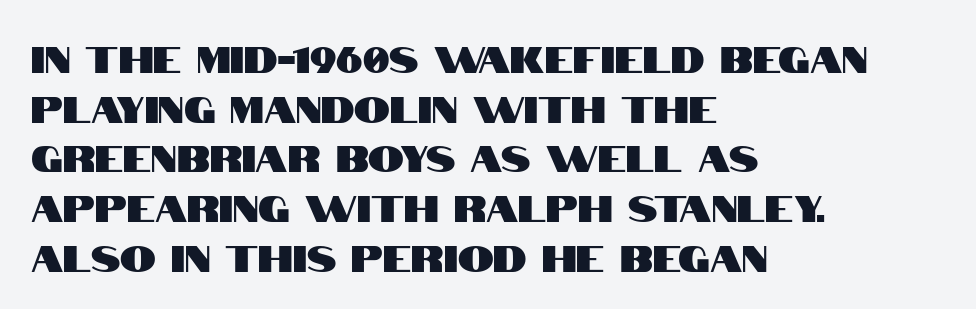
The image shows 36 px condensed sans-serif type, upright; set left-aligned, normal line spacing (1.38x), normal letter spacing, not underlined; high stroke contrast and a large x-height.
